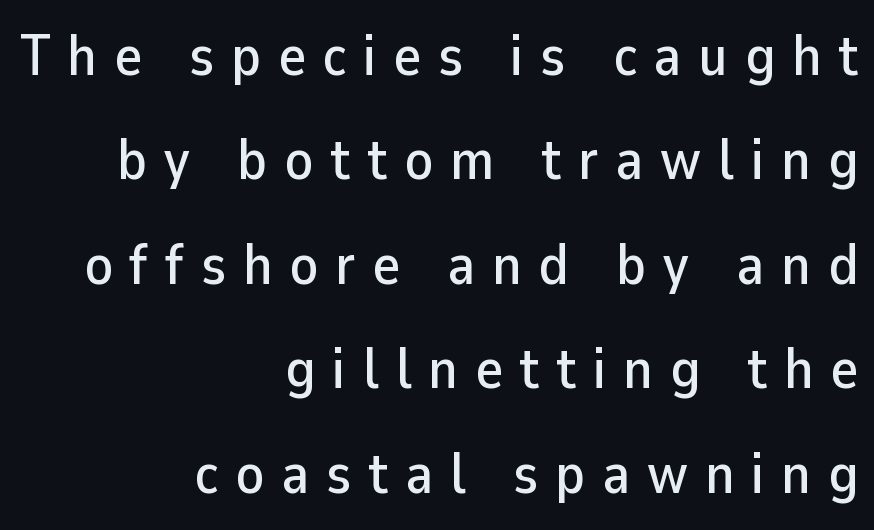
Q: Is the text italic (slanted)? A: No, it is upright.
Q: Is the typeface a serif or a sans-serif typeface? A: Sans-serif.
Q: Is the text underlined? A: No.
Q: How is the paragraph aligned? A: Right-aligned.
Q: Is the spacing between letters normal or unusually wide? A: Unusually wide.
Q: Width (condensed, normal, or wide)? A: Normal.
Q: Stroke contrast? A: Low.
Q: x-height? A: Medium.
Q: Monospaced? A: No.
